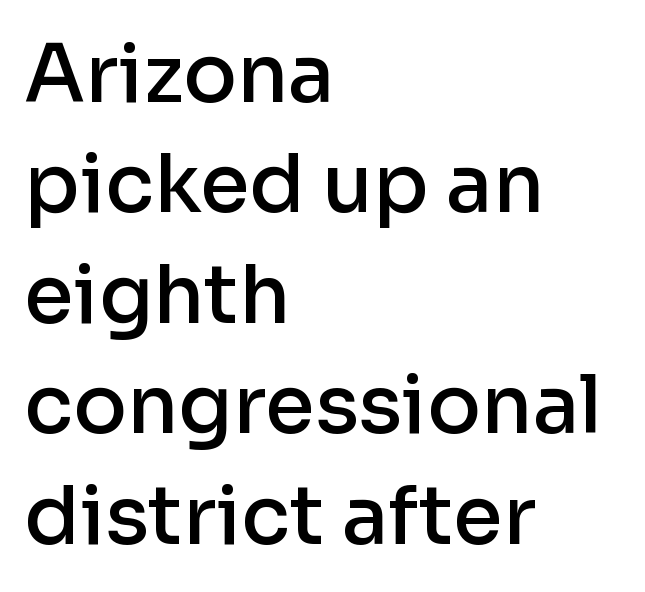
{"serif": "no", "italic": "no", "bold": "semi", "weight": "semibold", "width": "normal", "stroke_contrast": "low", "x_height": "medium", "monospaced": "no", "underline": "no", "align": "left", "line_spacing": "normal", "line_spacing_ratio": 1.38, "letter_spacing": "normal", "letter_spacing_em": 0.0, "glyph_px": 80}
